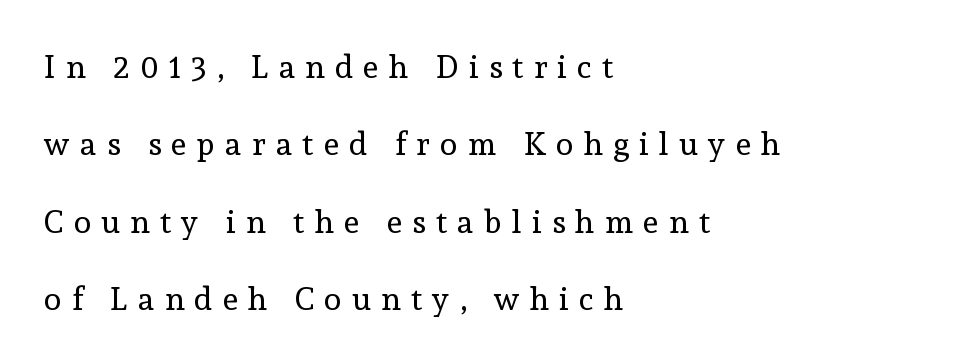
Q: Is the text bold? A: No.
Q: Is the text italic (slanted)? A: No, it is upright.
Q: Is the typeface a serif or a sans-serif typeface? A: Serif.
Q: Is the text underlined? A: No.
Q: How is the paragraph aligned? A: Left-aligned.
Q: Is the spacing between letters normal or unusually wide? A: Unusually wide.
Q: Is the spacing between lines tight, normal or loose? A: Loose.
Q: Width (condensed, normal, or wide)? A: Normal.
Q: x-height? A: Medium.
Q: Monospaced? A: No.
